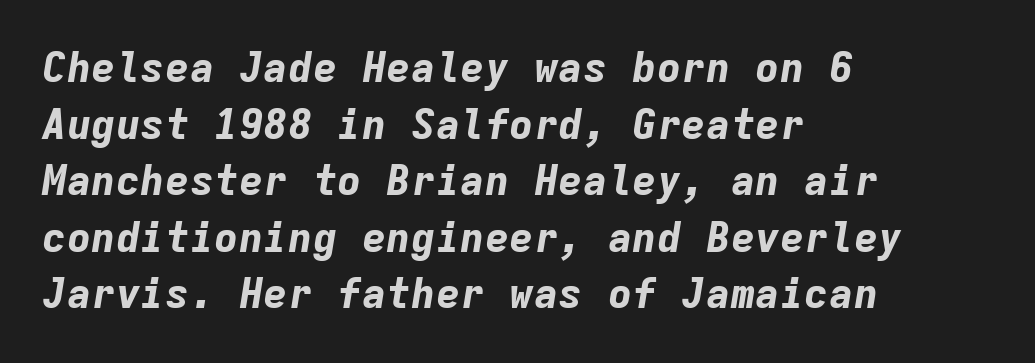
If you measured baseline to baseline, you'd find a middling distance. The rendering uses typewriter-style spacing with identical character cells. The glyphs have the mass of a bold cut. Tracking value appears to be zero — textbook default spacing.
